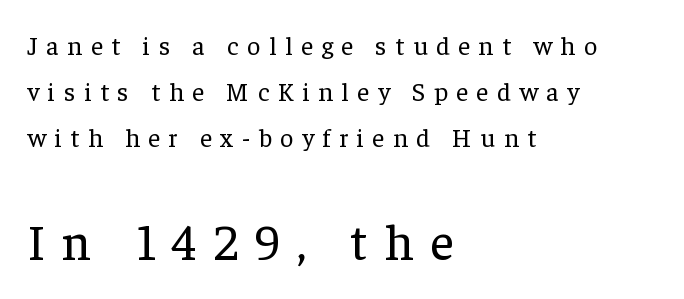
The image shows 51 px regular-weight serif type, upright; set left-aligned, line spacing 1.77x, unusually wide letter spacing (+0.33 em), not underlined; the second (bottom) block is 1.96x larger; low stroke contrast and a medium x-height.
